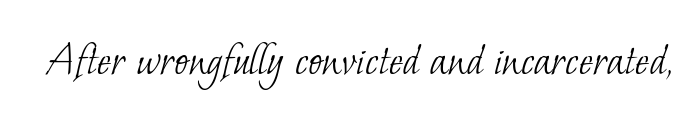
{"serif": "yes", "bold": "no", "weight": "light", "width": "normal", "stroke_contrast": "low", "x_height": "small", "monospaced": "no", "underline": "no", "letter_spacing": "normal", "letter_spacing_em": 0.0, "glyph_px": 48}
